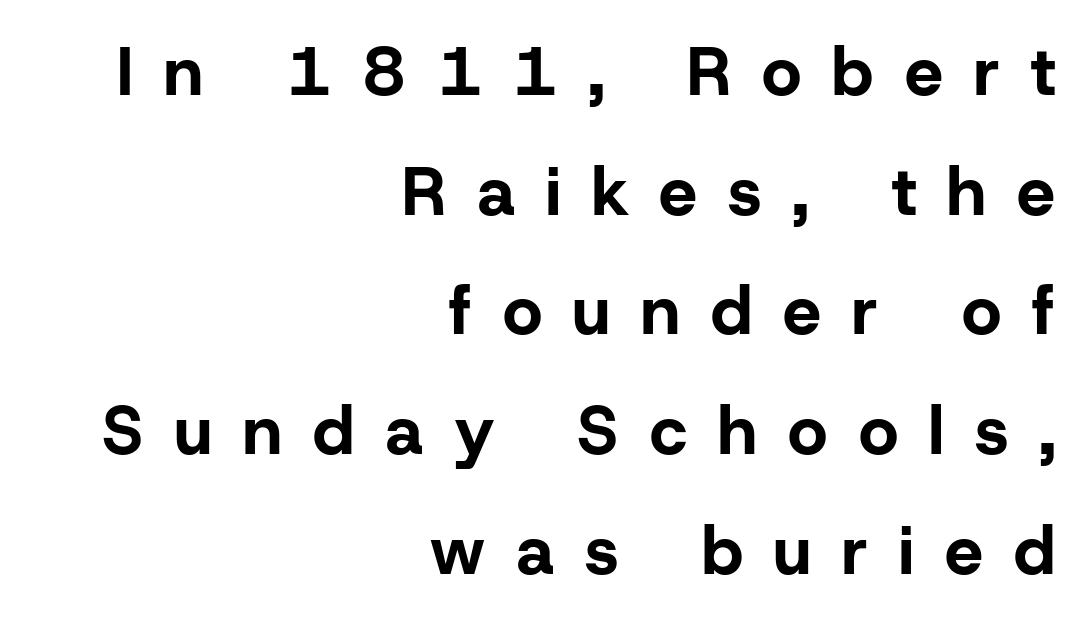
Here the designer chose a conventional face with non-uniform glyph widths. The face used here is rendered with a markedly widened letterfit. Heavy-handed strokes throughout: this text is bold. Typographically, this falls in the sans-serif category. Do the letters lean? They stand straight.
